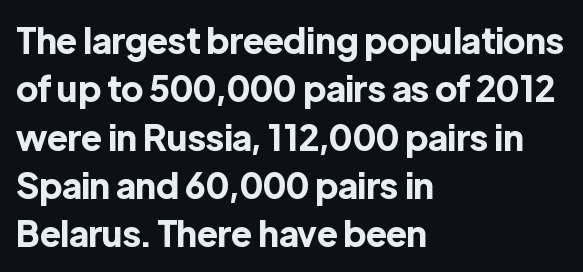
{"serif": "no", "italic": "no", "bold": "yes", "weight": "bold", "width": "normal", "x_height": "medium", "monospaced": "no", "underline": "no", "align": "left", "line_spacing": "normal", "line_spacing_ratio": 1.38, "letter_spacing": "normal", "letter_spacing_em": 0.0, "glyph_px": 35}
